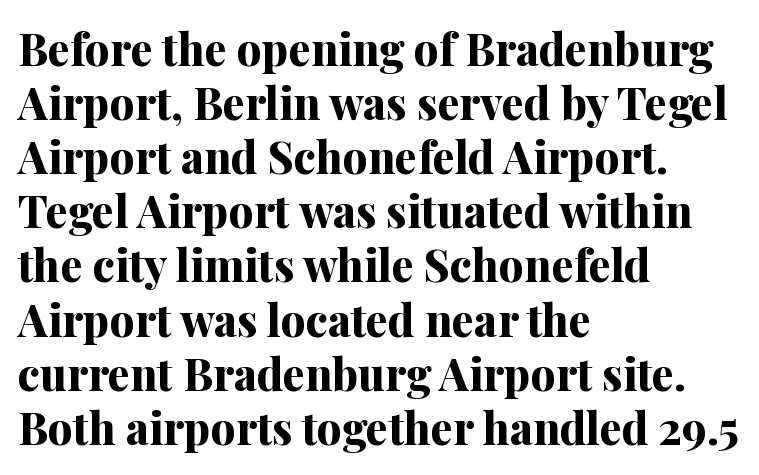
The image shows 44 px bold serif type, upright; set left-aligned, line spacing 1.23x, normal letter spacing, not underlined; medium stroke contrast and a medium x-height.
